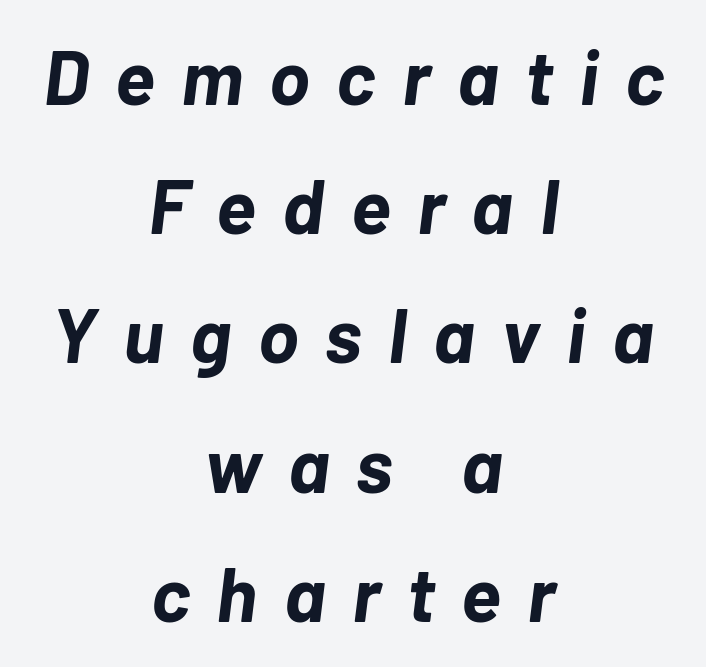
Q: Is the text bold? A: Yes.
Q: Is the text italic (slanted)? A: Yes, it leans right by about 7 degrees.
Q: Is the text underlined? A: No.
Q: How is the paragraph aligned? A: Centered.
Q: Is the spacing between letters normal or unusually wide? A: Unusually wide.
Q: Is the spacing between lines tight, normal or loose? A: Normal.
Q: Width (condensed, normal, or wide)? A: Normal.
Q: Stroke contrast? A: Low.
Q: x-height? A: Medium.
Q: Monospaced? A: No.
